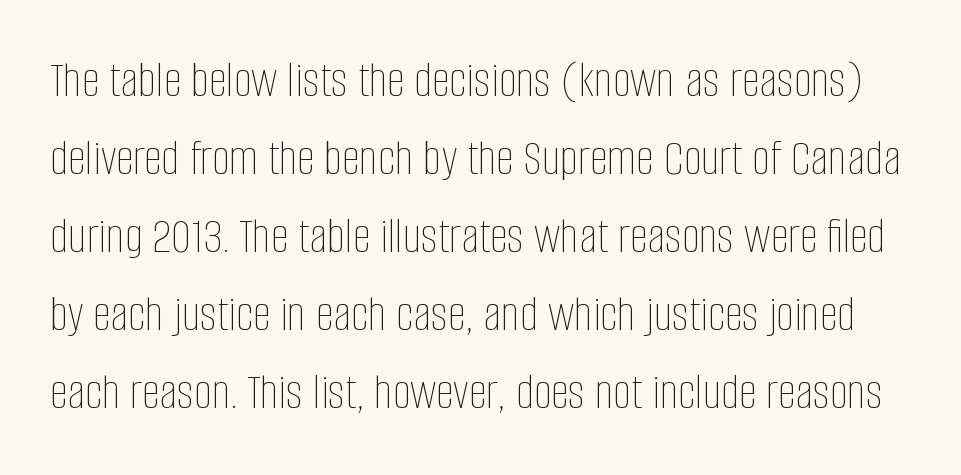
Q: Is the text bold? A: No.
Q: Is the text italic (slanted)? A: No, it is upright.
Q: Is the text underlined? A: No.
Q: Is the spacing between letters normal or unusually wide? A: Normal.
Q: Is the spacing between lines tight, normal or loose? A: Normal.
Q: Width (condensed, normal, or wide)? A: Condensed.
Q: Stroke contrast? A: Low.
Q: x-height? A: Large.
Q: Monospaced? A: No.
